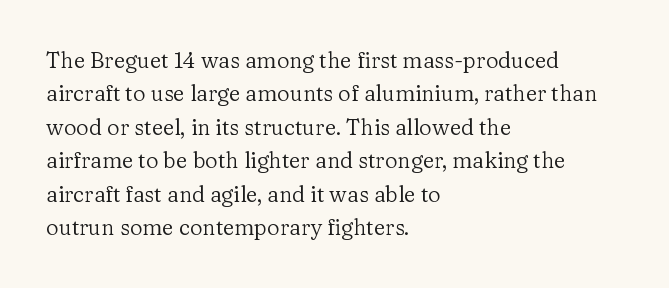
{"italic": "no", "bold": "no", "underline": "no", "align": "left", "line_spacing": "normal", "line_spacing_ratio": 1.52, "letter_spacing": "normal", "letter_spacing_em": 0.0, "glyph_px": 22}
